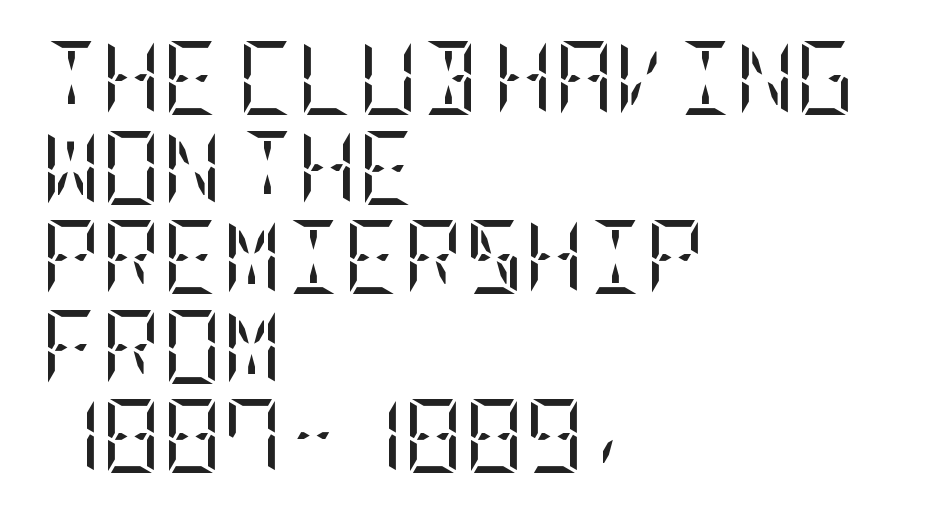
The passage shown is not underscored anywhere. Tracking here is standard; glyphs follow each other at the usual distance. The letters stand upright; this is a roman face. Teacher's note: observe the even left margin — that is flush-left alignment. This is serif lettering, the kind often seen in printed books.
